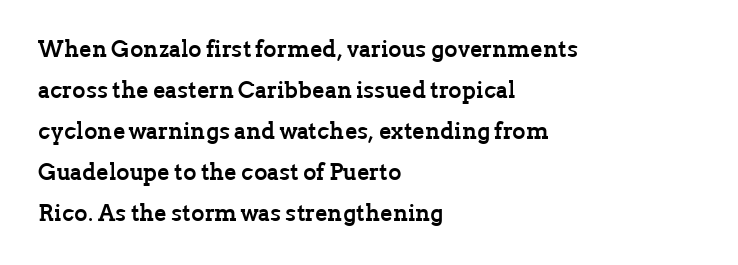
Q: Is the text bold? A: Yes.
Q: Is the text italic (slanted)? A: No, it is upright.
Q: Is the text underlined? A: No.
Q: How is the paragraph aligned? A: Left-aligned.
Q: Is the spacing between letters normal or unusually wide? A: Normal.
